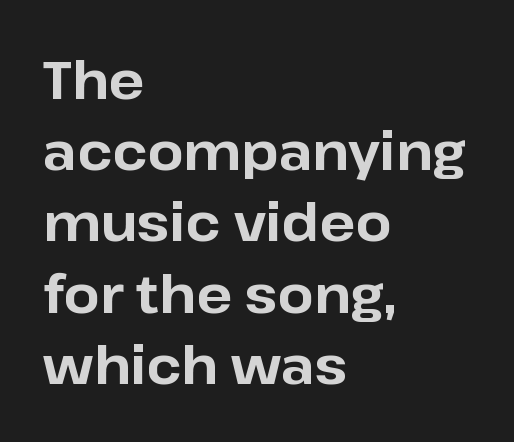
{"serif": "no", "italic": "no", "bold": "yes", "weight": "bold", "width": "normal", "stroke_contrast": "low", "x_height": "medium", "monospaced": "no", "underline": "no", "align": "left", "line_spacing": "normal", "line_spacing_ratio": 1.37, "letter_spacing": "normal", "letter_spacing_em": 0.0, "glyph_px": 52}
